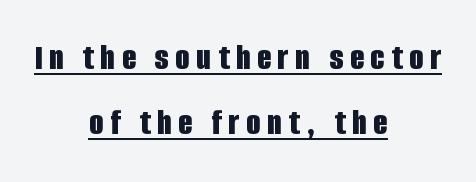
Line starts and ends both wander, symmetrically. Nope, no serifs anywhere on these letters. The letters stand upright; this is a roman face. The passage shown is typed in a proportional face where columns would drift. Weight: bold. The words here are underlined.
